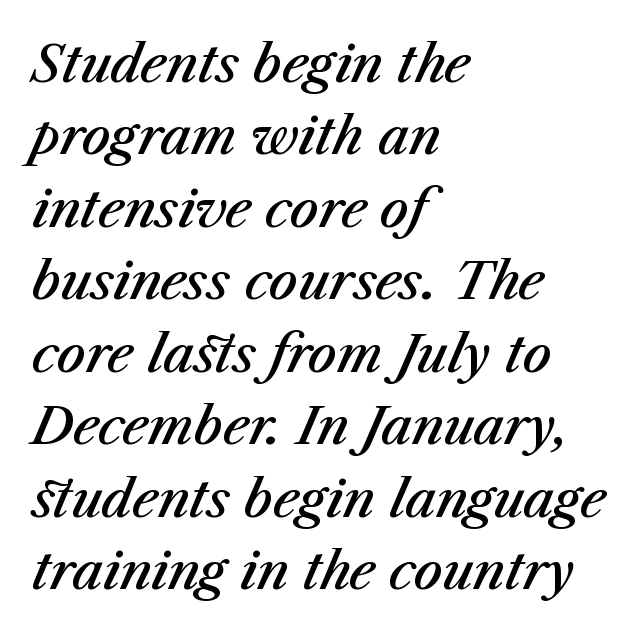
Observe the lean: these are italic letterforms. The leading is moderate, giving the passage an even texture. A typesetter would call this proportional, since set widths differ per character. Alignment: flush left. The zone under the glyphs is completely vacant. The font is running at a semibold setting, under full bold.
